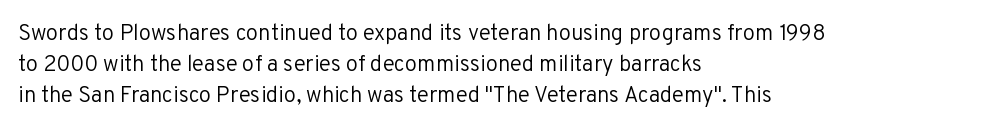
{"italic": "no", "bold": "no", "underline": "no", "align": "left", "line_spacing": "normal", "line_spacing_ratio": 1.41, "letter_spacing": "normal", "letter_spacing_em": 0.0, "glyph_px": 22}
